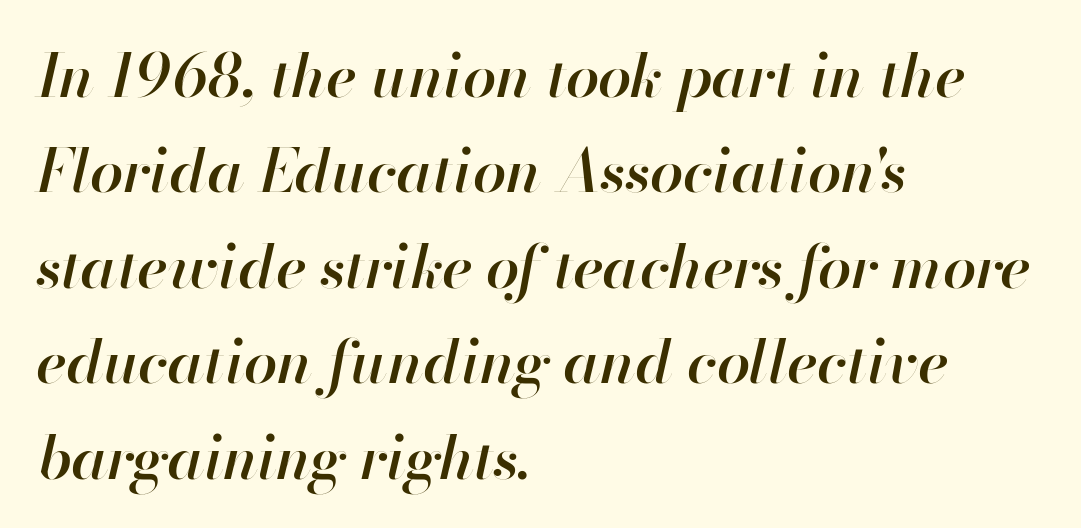
The image shows 60 px semibold type, italic (leaning right); set left-aligned, normal line spacing (1.59x), normal letter spacing, not underlined; high stroke contrast and a small x-height.
